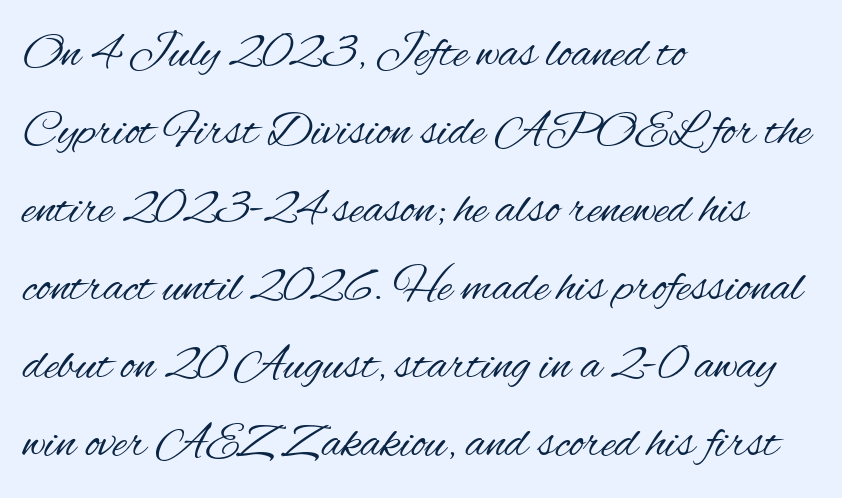
Q: Is the text bold? A: No.
Q: Is the text italic (slanted)? A: Yes.
Q: Is the typeface a serif or a sans-serif typeface? A: Sans-serif.
Q: Is the text underlined? A: No.
Q: How is the paragraph aligned? A: Left-aligned.
Q: Is the spacing between letters normal or unusually wide? A: Normal.
Q: Is the spacing between lines tight, normal or loose? A: Normal.
Q: Width (condensed, normal, or wide)? A: Condensed.
Q: Stroke contrast? A: Medium.
Q: x-height? A: Small.
Q: Monospaced? A: No.
